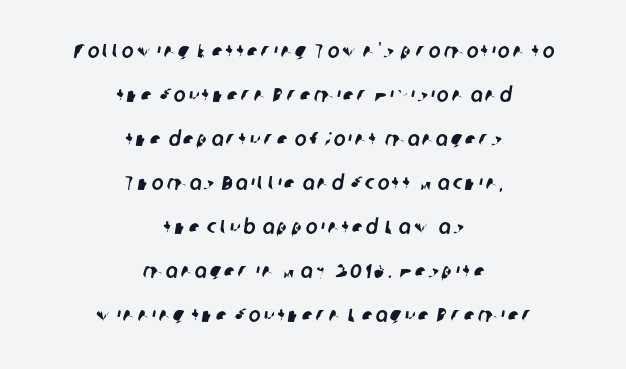
The whitespace from short lines is split evenly between both sides. Summary of vertical rhythm: relaxed, with wide interline spacing. The passage shown is not underscored anywhere.
